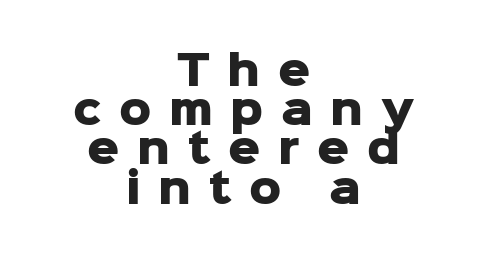
{"serif": "no", "italic": "no", "bold": "yes", "weight": "heavy", "width": "normal", "stroke_contrast": "low", "x_height": "medium", "monospaced": "no", "underline": "no", "align": "center", "line_spacing": "tight", "line_spacing_ratio": 0.98, "letter_spacing": "wide", "letter_spacing_em": 0.44, "glyph_px": 40}
